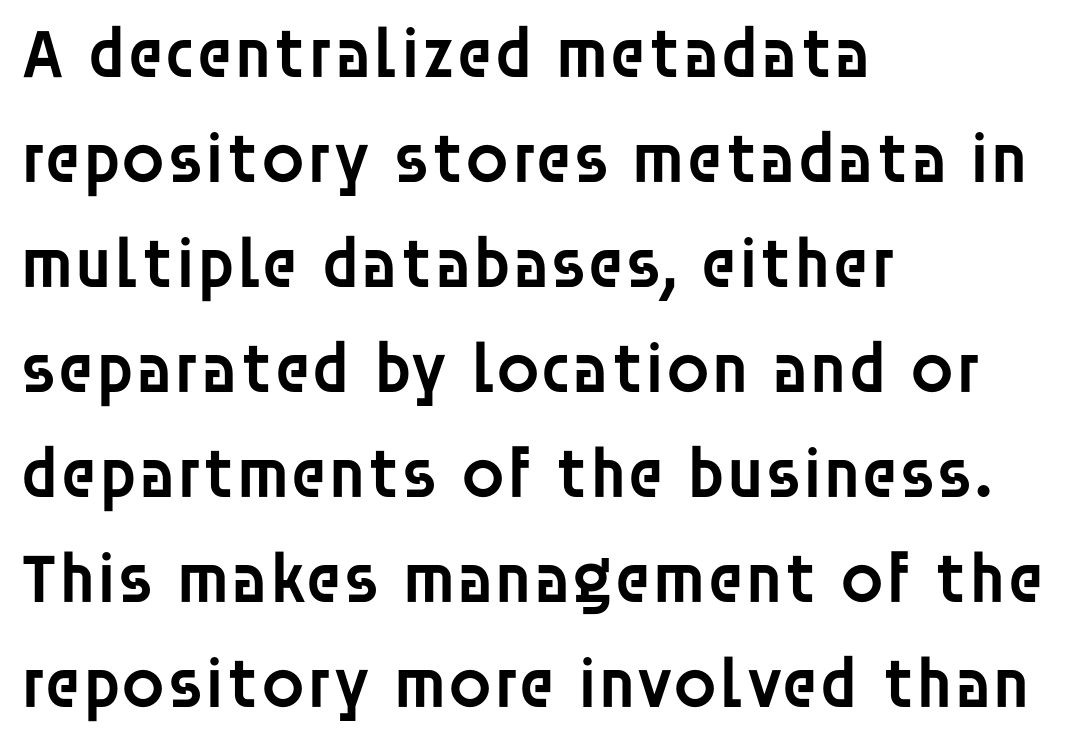
These words are printed semibold, heavier than regular yet not bold. Characters follow at the spacing the type designer built in. Looks like regular typesetting: each glyph gets only the width it needs. Each new line begins a customary step beneath the previous one.
